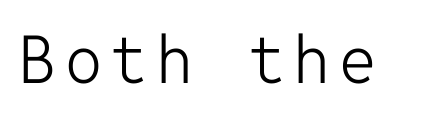
{"serif": "no", "italic": "no", "bold": "no", "weight": "light", "width": "normal", "stroke_contrast": "low", "x_height": "medium", "monospaced": "yes", "underline": "no", "glyph_px": 66}
